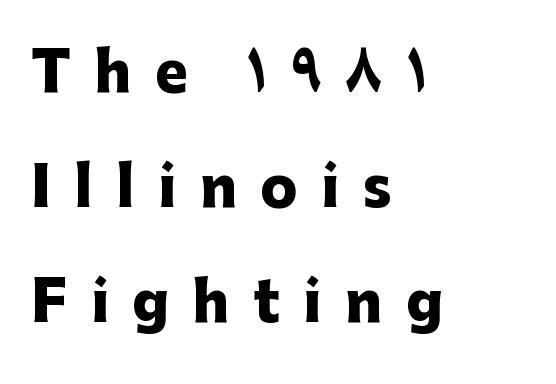
The image shows 55 px heavy sans-serif type, upright; set left-aligned, loose line spacing (2.09x), unusually wide letter spacing (+0.43 em), not underlined; low stroke contrast and a medium x-height.
